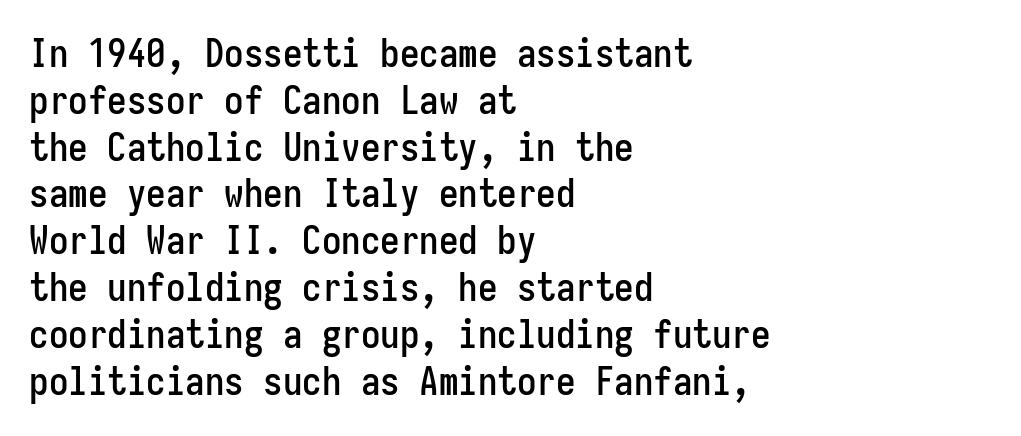
{"serif": "no", "italic": "no", "width": "condensed", "stroke_contrast": "low", "x_height": "medium", "monospaced": "yes", "underline": "no", "align": "left", "line_spacing_ratio": 1.2, "letter_spacing": "normal", "letter_spacing_em": 0.0, "glyph_px": 39}
